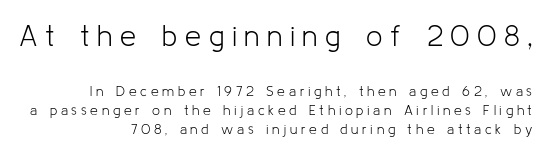
Each row of text sits above clean, open space. The emphasis by scale lands on block number one, above. No letter is thick-stroked: the sample isn't bold. The letters are spread apart with noticeably loose tracking. The type family on display is of the sans-serif kind.
